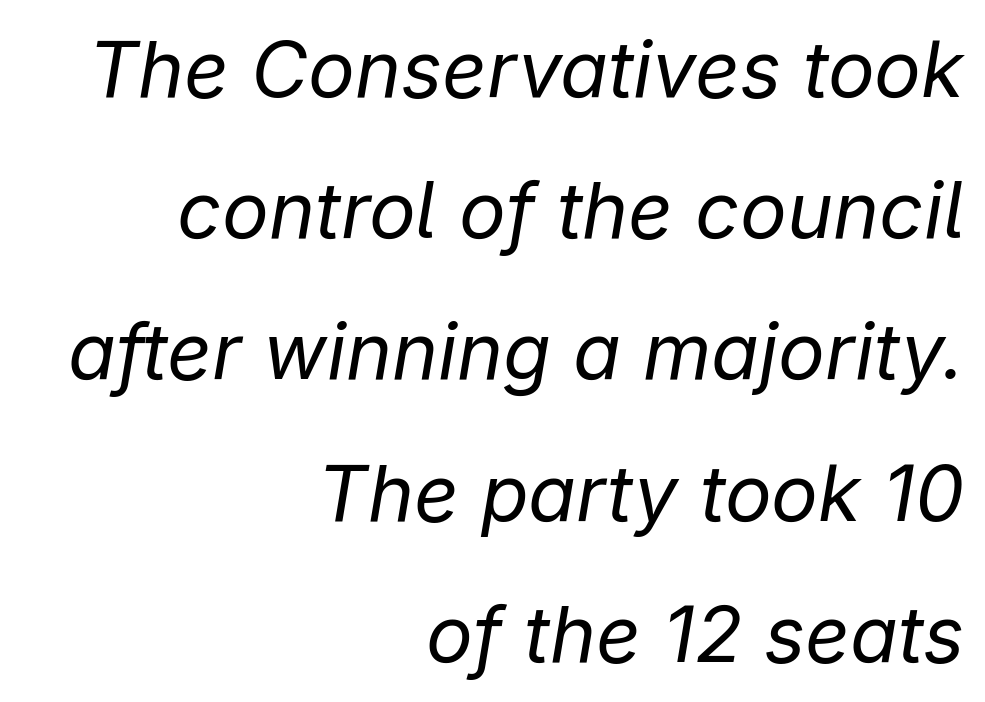
The letters advance in unequal steps, a hallmark of proportional type. No extra tracking has been applied to these lines. Reading down the block, your eye finds every line finishing at a fixed right position. Slant detected: the letters are inclined. Unbolded letterforms with no extra heft. Beneath every word, the page is bare.
